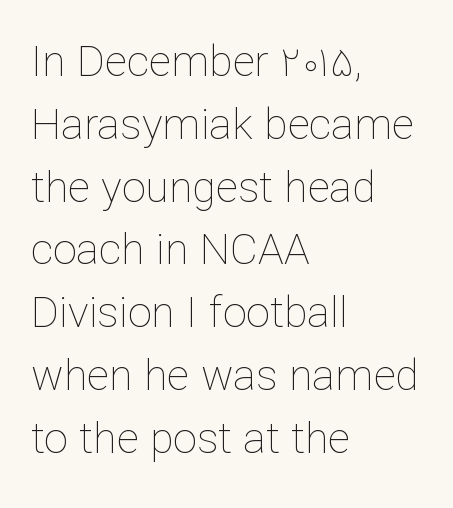
{"italic": "no", "bold": "no", "weight": "thin", "width": "normal", "stroke_contrast": "low", "x_height": "medium", "monospaced": "no", "underline": "no", "align": "left", "line_spacing": "normal", "line_spacing_ratio": 1.46, "letter_spacing": "normal", "letter_spacing_em": 0.0, "glyph_px": 43}
